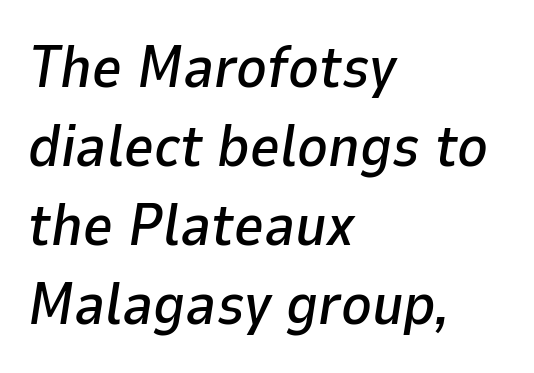
{"italic": "yes", "lean": "right", "slant_degrees": 9, "width": "normal", "stroke_contrast": "low", "x_height": "medium", "monospaced": "no", "underline": "no", "align": "left", "line_spacing": "normal", "line_spacing_ratio": 1.36, "letter_spacing": "normal", "letter_spacing_em": 0.0, "glyph_px": 58}
